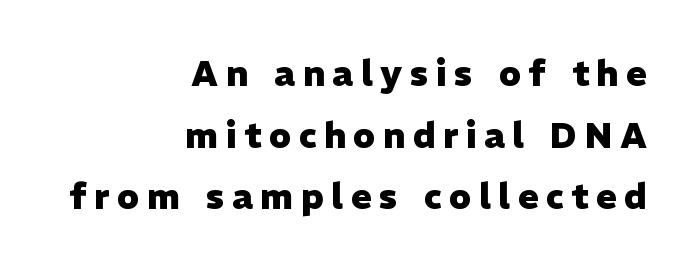
Descender tails drop into unmarked territory. Right-aligned paragraph, ragged on the left. Italic? Not at all — the glyphs are vertical. The rendering uses natural spacing where letterforms have individual widths.
